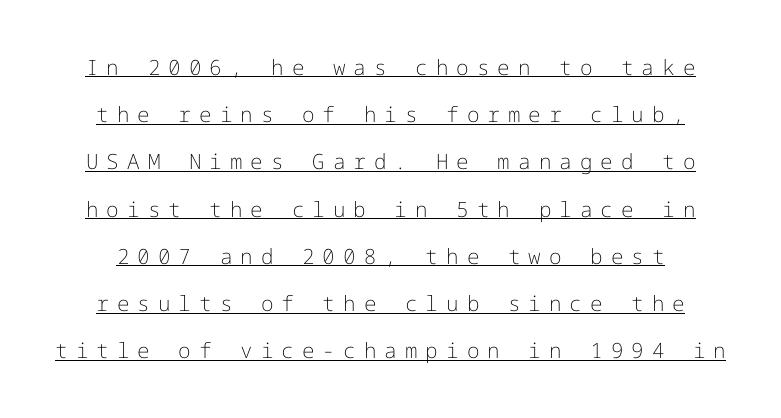
{"italic": "no", "bold": "no", "underline": "yes", "line_spacing": "loose", "line_spacing_ratio": 2.25, "letter_spacing": "wide", "letter_spacing_em": 0.38, "glyph_px": 21}
